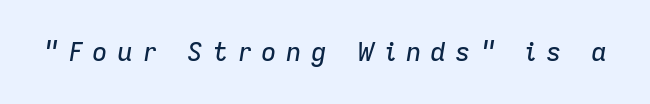
The image shows 26 px text type, italic (leaning right); set unusually wide letter spacing (+0.35 em), not underlined.
